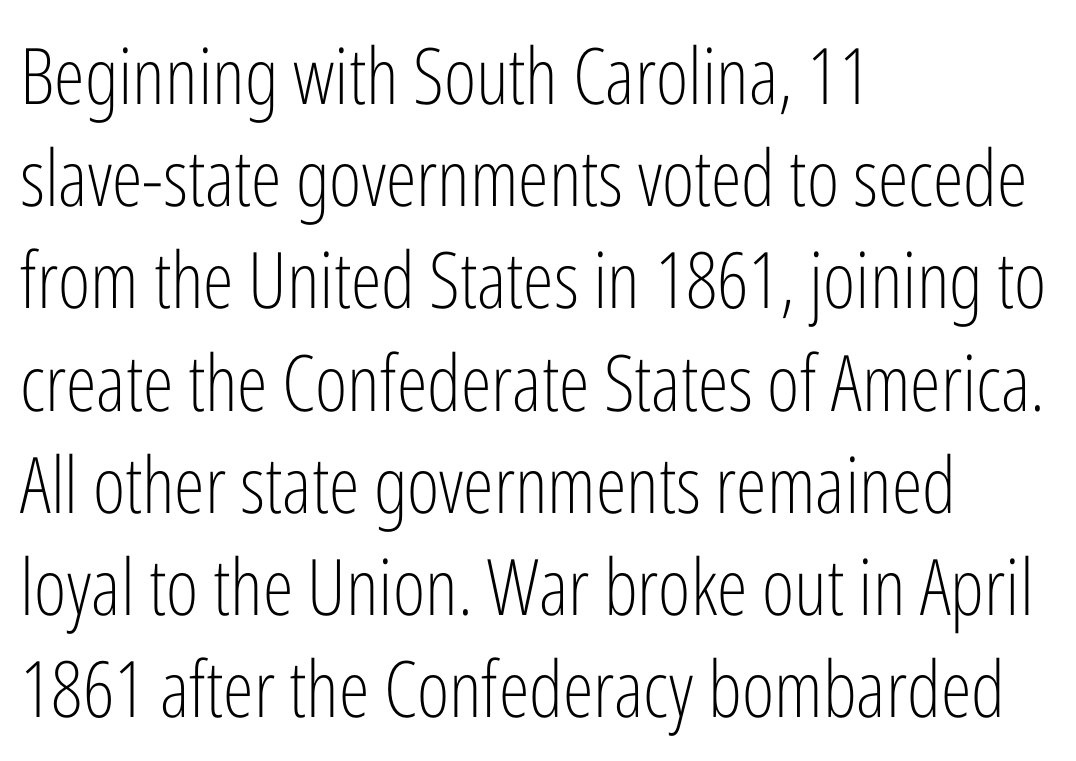
The image shows 78 px light, condensed sans-serif type, upright; set left-aligned, normal line spacing (1.31x), normal letter spacing, not underlined; low stroke contrast and a medium x-height.
